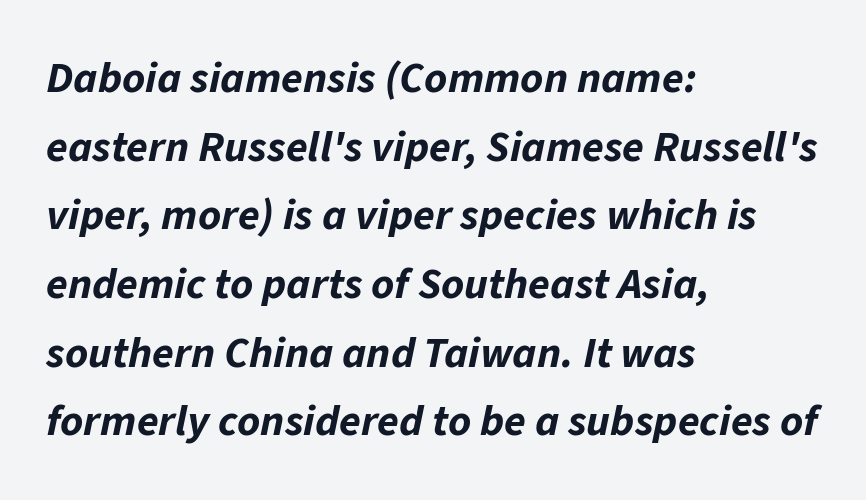
Q: Is the text bold? A: Yes.
Q: Is the text italic (slanted)? A: Yes, it leans right by about 11 degrees.
Q: Is the text underlined? A: No.
Q: How is the paragraph aligned? A: Left-aligned.
Q: Is the spacing between letters normal or unusually wide? A: Normal.
Q: Is the spacing between lines tight, normal or loose? A: Normal.
Q: Width (condensed, normal, or wide)? A: Normal.
Q: Stroke contrast? A: Low.
Q: x-height? A: Medium.
Q: Monospaced? A: No.
